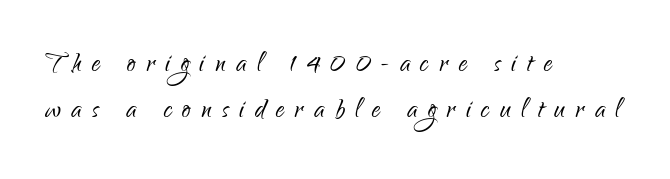
Do the characters align in a grid? No, the font is proportional. Left-aligned paragraph, ragged on the right. Is the letter spacing exaggerated? Yes — the characters are pushed far apart. Just letters on the line, the space beneath them empty. The font is comparable to plain body text, perhaps lighter.
